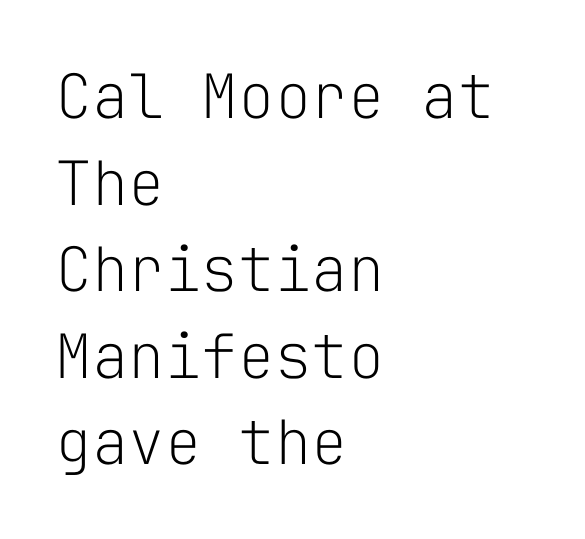
Weight class: somewhere from thin through regular. Tall strokes in this sample are plumb rather than angled. The passage shown has conventional tracking throughout. One glance says typical: line gaps are just what's usual. Every row of glyphs begins at an identical x-position on the left. Underline: absent.
